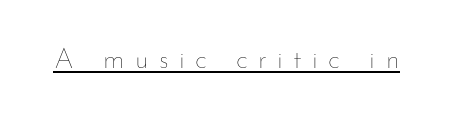
Q: Is the text bold? A: No.
Q: Is the text italic (slanted)? A: No, it is upright.
Q: Is the text underlined? A: Yes.
Q: Is the spacing between letters normal or unusually wide? A: Unusually wide.
Q: Width (condensed, normal, or wide)? A: Normal.
Q: Stroke contrast? A: Low.
Q: x-height? A: Small.
Q: Monospaced? A: No.
